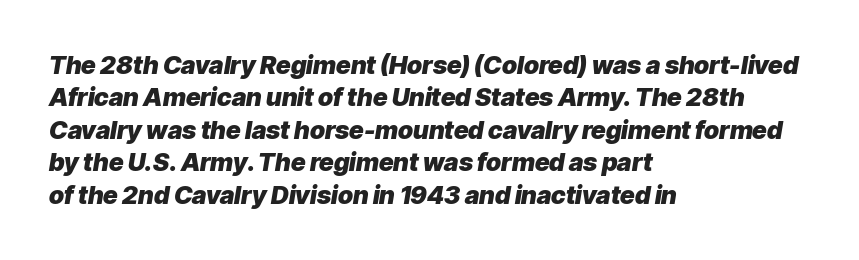
{"italic": "yes", "lean": "right", "slant_degrees": 9, "bold": "yes", "underline": "no", "align": "left", "line_spacing": "normal", "line_spacing_ratio": 1.3, "letter_spacing": "normal", "letter_spacing_em": 0.0, "glyph_px": 25}
